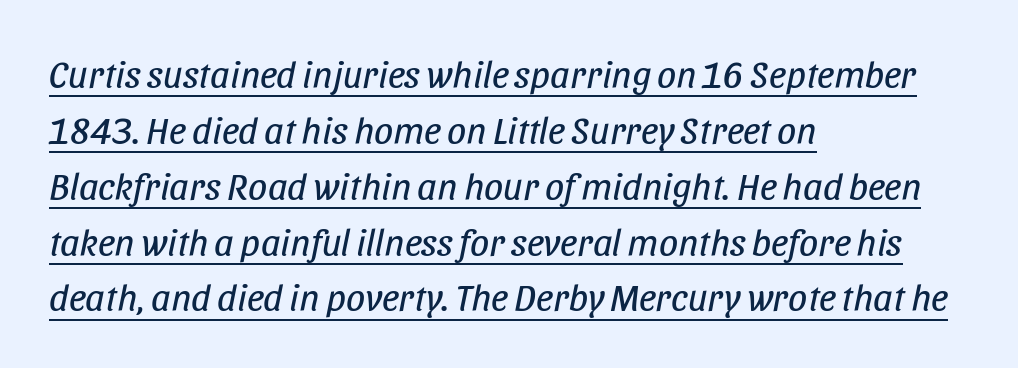
Stroke mass is kept to a normal reading level or below. These lines keep a tight, regular rhythm from letter to letter. The letters advance in unequal steps, a hallmark of proportional type. Notice how a bar underscores the lettering throughout.
